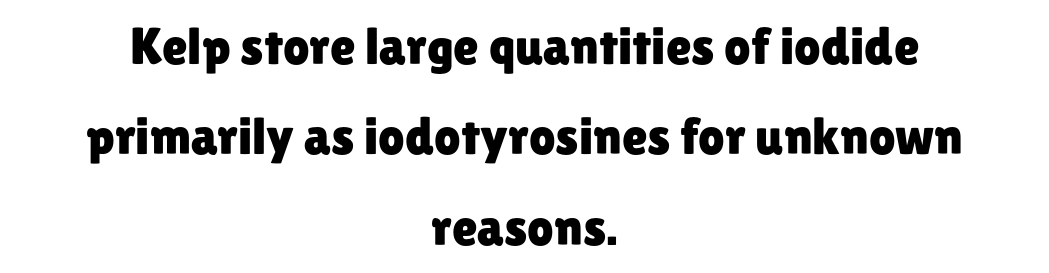
{"serif": "no", "italic": "no", "width": "normal", "stroke_contrast": "low", "x_height": "medium", "monospaced": "no", "underline": "no", "align": "center", "line_spacing_ratio": 1.74, "letter_spacing": "normal", "letter_spacing_em": 0.0, "glyph_px": 52}
